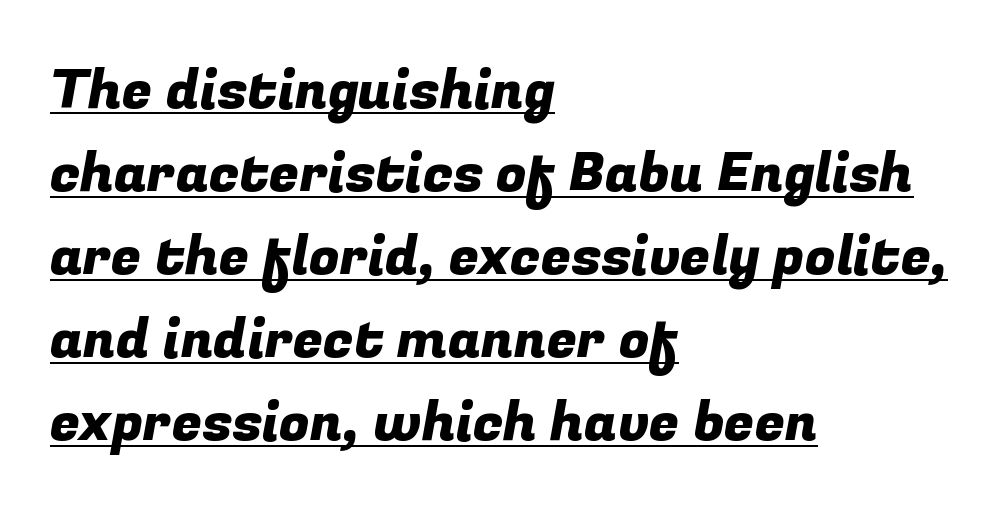
Varying glyph widths throughout — classic text-font behaviour. Descenders here cross a horizontal rule under the line. I'd call this a sans setting — the letters go barefoot. The gaps between neighbouring characters are ordinary and unremarkable.
